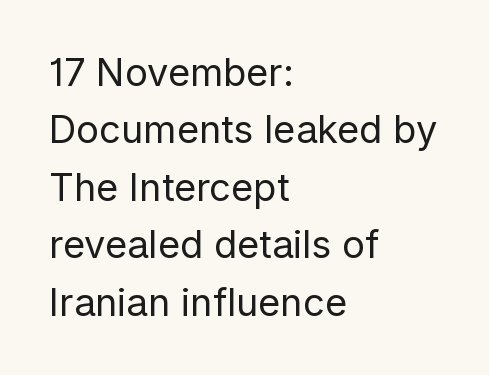
{"serif": "no", "italic": "no", "bold": "no", "weight": "regular", "width": "normal", "stroke_contrast": "low", "x_height": "medium", "monospaced": "no", "underline": "no", "align": "left", "line_spacing": "normal", "line_spacing_ratio": 1.51, "letter_spacing": "normal", "letter_spacing_em": 0.0, "glyph_px": 38}
